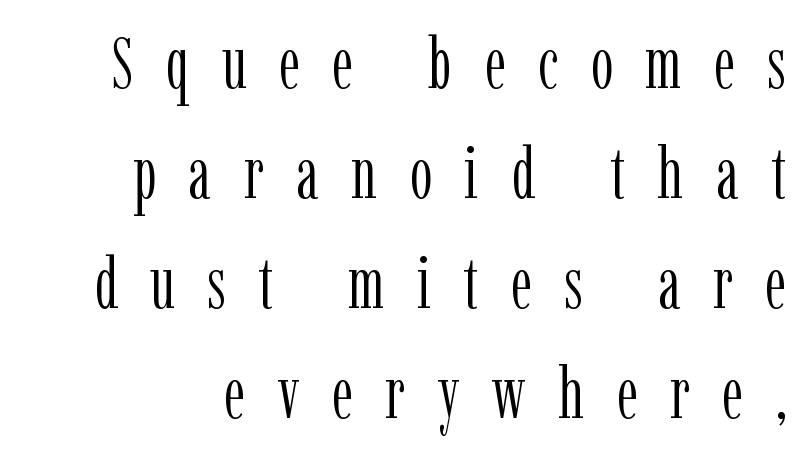
Q: Is the text bold? A: No.
Q: Is the text italic (slanted)? A: No, it is upright.
Q: Is the typeface a serif or a sans-serif typeface? A: Serif.
Q: Is the text underlined? A: No.
Q: Is the spacing between letters normal or unusually wide? A: Unusually wide.
Q: Is the spacing between lines tight, normal or loose? A: Normal.
Q: Width (condensed, normal, or wide)? A: Condensed.
Q: Stroke contrast? A: Low.
Q: x-height? A: Medium.
Q: Monospaced? A: No.
